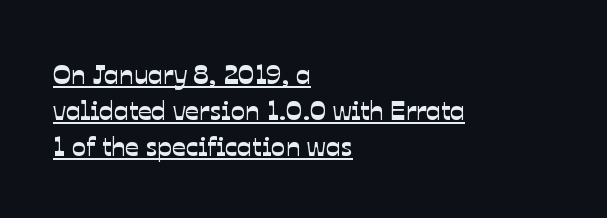
All the whitespace from short lines collects on the right. Compared with undecorated copy, this sample adds a rule below the words. Interline gaps are of average width in this sample. Is the letter spacing exaggerated? No — it looks like the ordinary default.
